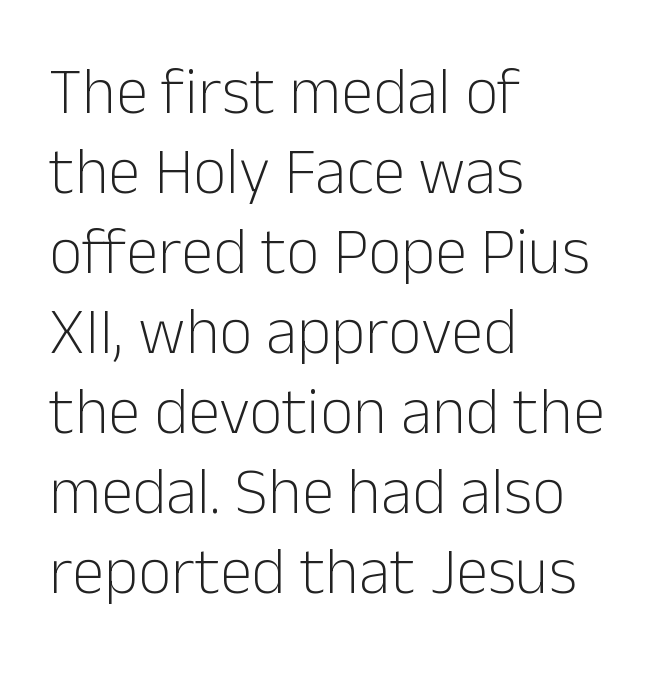
The gaps between neighbouring characters are ordinary and unremarkable. Letterform terminals end flat and unadorned throughout the passage. Varying glyph widths throughout — classic text-font behaviour. The characters are drawn with everyday or finer stroke widths.
